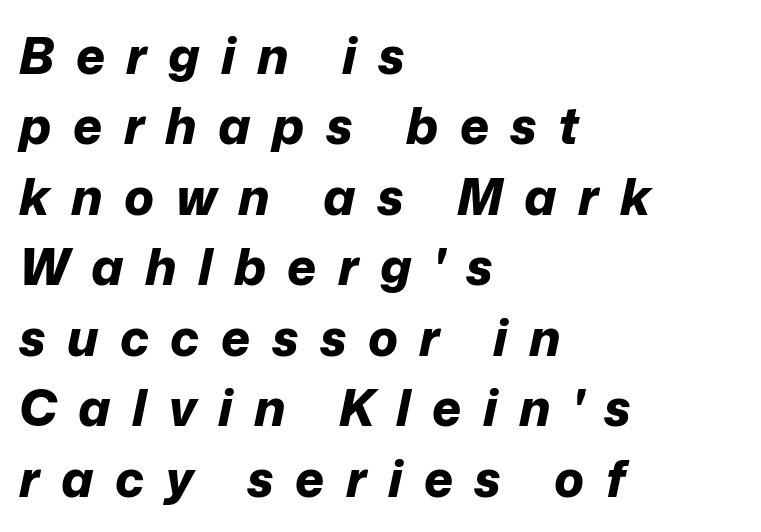
{"italic": "yes", "lean": "right", "slant_degrees": 12, "bold": "yes", "weight": "bold", "width": "normal", "stroke_contrast": "low", "x_height": "medium", "monospaced": "no", "underline": "no", "align": "left", "line_spacing": "normal", "line_spacing_ratio": 1.41, "letter_spacing": "wide", "letter_spacing_em": 0.43, "glyph_px": 50}
